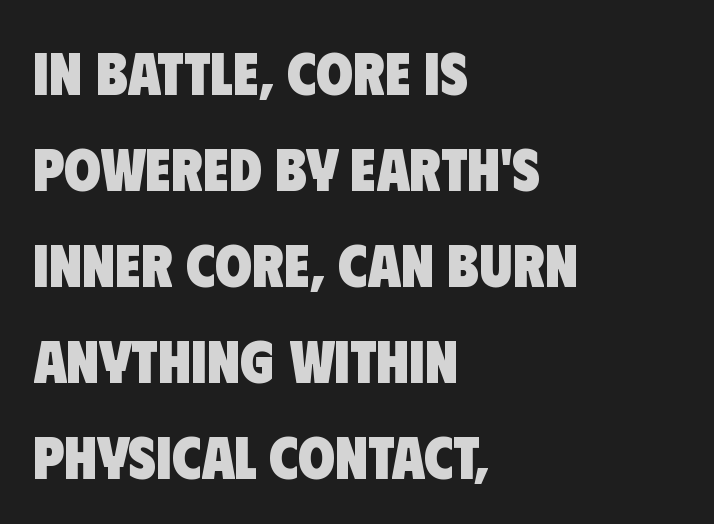
Q: Is the text bold? A: Yes.
Q: Is the typeface a serif or a sans-serif typeface? A: Sans-serif.
Q: Is the text underlined? A: No.
Q: How is the paragraph aligned? A: Left-aligned.
Q: Is the spacing between letters normal or unusually wide? A: Normal.
Q: Is the spacing between lines tight, normal or loose? A: Normal.
Q: Width (condensed, normal, or wide)? A: Condensed.
Q: Stroke contrast? A: Low.
Q: x-height? A: Large.
Q: Monospaced? A: No.
